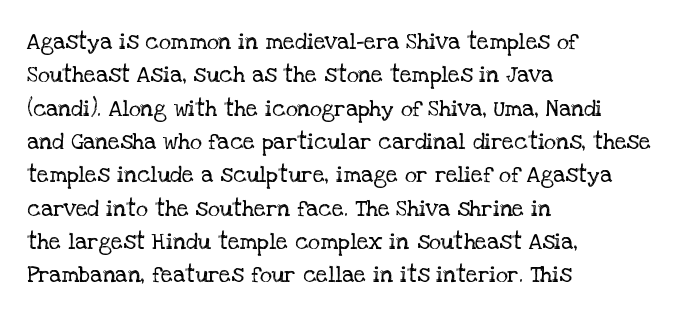
Q: Is the text bold? A: No.
Q: Is the text italic (slanted)? A: No, it is upright.
Q: Is the text underlined? A: No.
Q: How is the paragraph aligned? A: Left-aligned.
Q: Is the spacing between letters normal or unusually wide? A: Normal.
Q: Is the spacing between lines tight, normal or loose? A: Normal.
